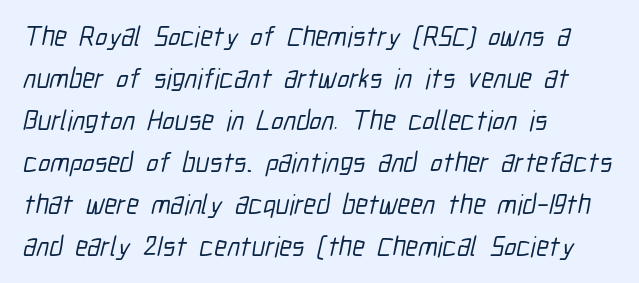
Q: Is the typeface a serif or a sans-serif typeface? A: Sans-serif.
Q: Is the text underlined? A: No.
Q: How is the paragraph aligned? A: Left-aligned.
Q: Is the spacing between letters normal or unusually wide? A: Normal.
Q: Is the spacing between lines tight, normal or loose? A: Normal.
Q: Width (condensed, normal, or wide)? A: Condensed.
Q: Stroke contrast? A: Low.
Q: x-height? A: Medium.
Q: Monospaced? A: No.
